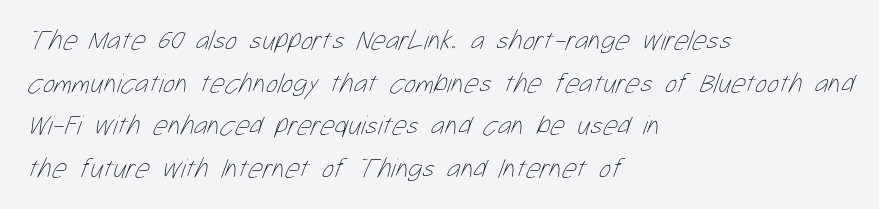
Is this a fixed-width face? No — the glyphs have proportional, varying widths. Weight: regular or lighter. There is no visible air inserted between adjacent glyphs. Lines of text with bare space underneath. This sample is left-justified, so line endings fall wherever the words run out.
